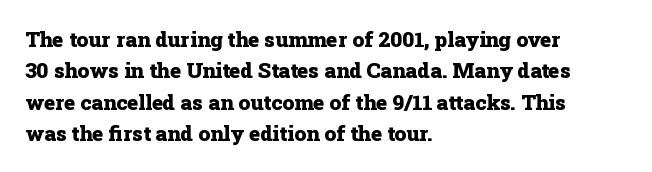
{"italic": "no", "bold": "yes", "underline": "no", "align": "left", "line_spacing": "normal", "line_spacing_ratio": 1.49, "letter_spacing": "normal", "letter_spacing_em": 0.0, "glyph_px": 21}
